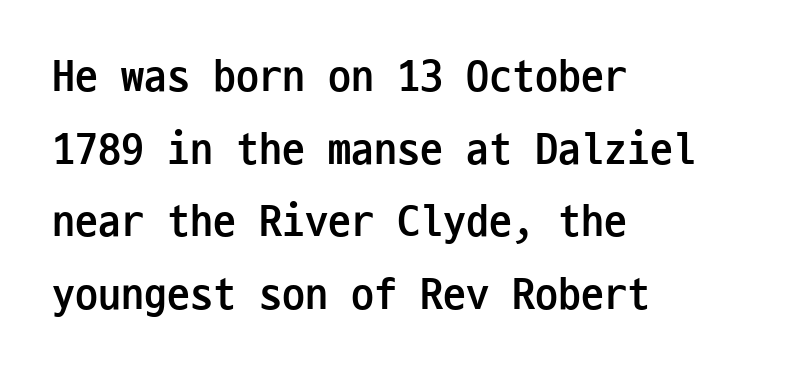
{"serif": "no", "italic": "no", "bold": "yes", "weight": "semibold", "width": "condensed", "stroke_contrast": "low", "x_height": "medium", "monospaced": "yes", "underline": "no", "align": "left", "line_spacing": "normal", "line_spacing_ratio": 1.58, "letter_spacing": "normal", "letter_spacing_em": 0.0, "glyph_px": 46}
